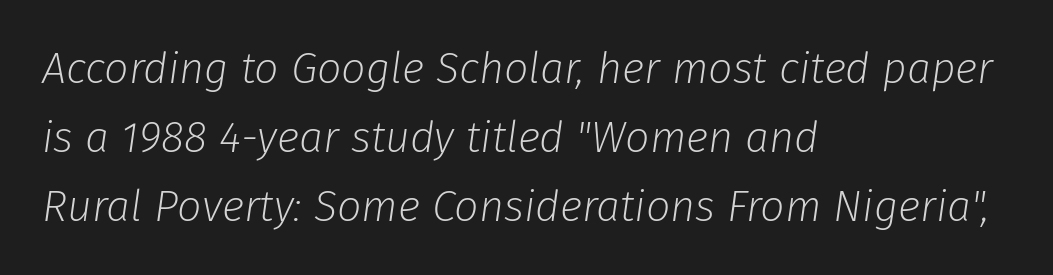
Which margin do the lines hug? The left one — the right edge is uneven. Lines of text with bare space underneath. Spacing verdict: proportional, widths tailored to each character. Observe the lean: these are italic letterforms.
